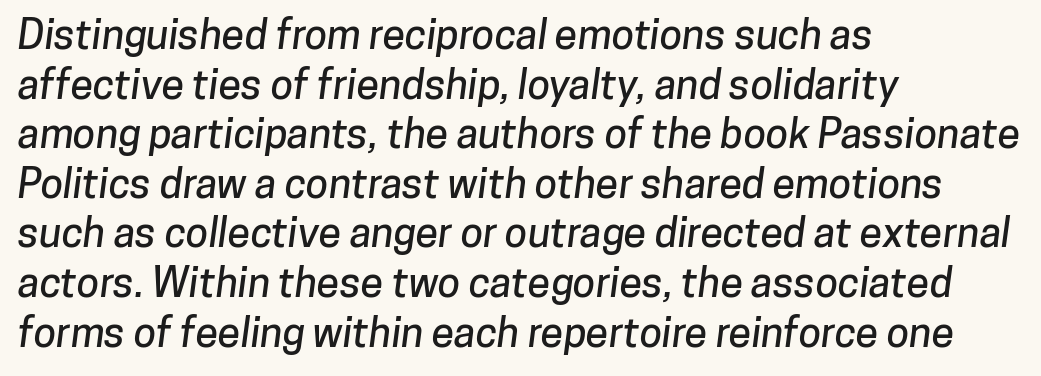
In terms of letterform style, serifs are entirely absent. Every row of glyphs begins at an identical x-position on the left. Character widths vary here, with narrow letters taking less room than wide ones. The rendering keeps characters at their native spacing. Letters rest on an invisible, unmarked baseline.
